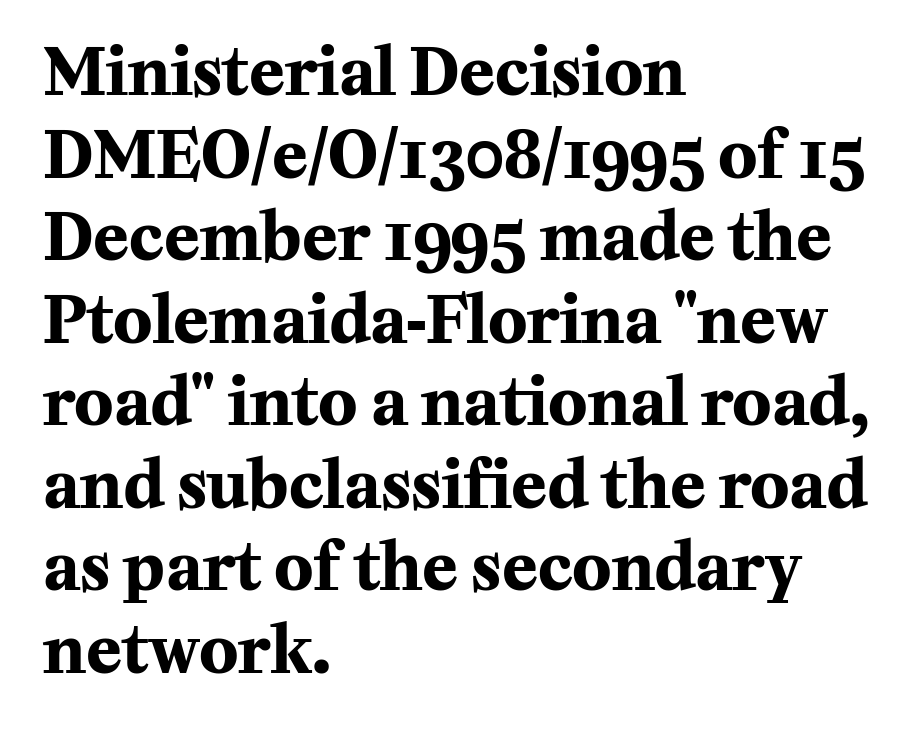
The image shows 65 px bold serif type, upright; set left-aligned, normal line spacing (1.27x), normal letter spacing, not underlined; medium stroke contrast and a medium x-height.
